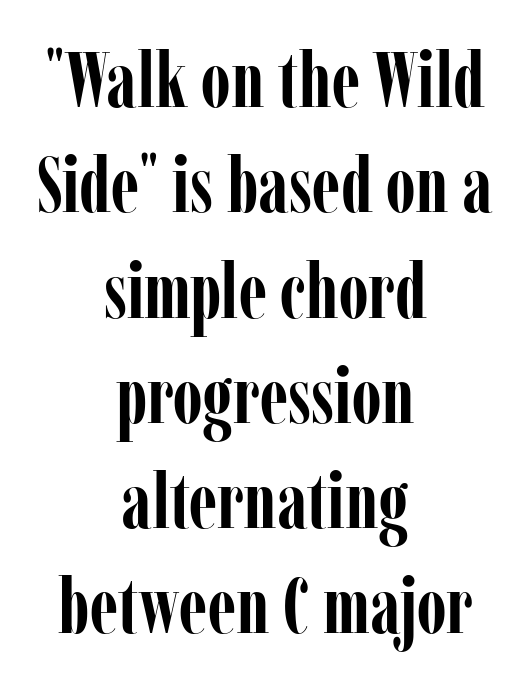
{"serif": "yes", "italic": "no", "bold": "yes", "weight": "semibold", "width": "condensed", "stroke_contrast": "low", "x_height": "medium", "monospaced": "no", "underline": "no", "align": "center", "line_spacing": "normal", "line_spacing_ratio": 1.35, "letter_spacing": "normal", "letter_spacing_em": 0.0, "glyph_px": 78}
